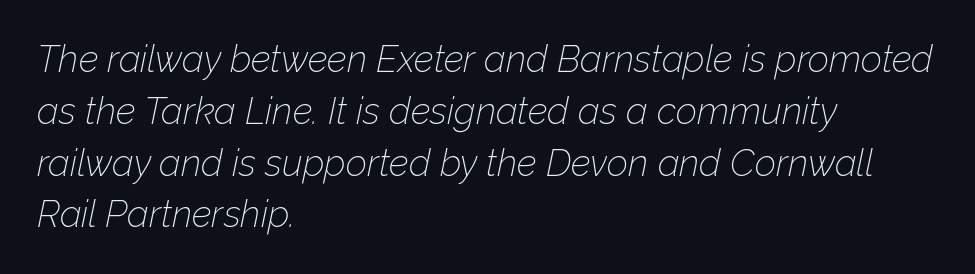
Is the type slanted? Yes — the strokes lean at a clear angle. Weight: not bold — regular or lighter. Glance below the letters and you will spot only blank space. There is no visible air inserted between adjacent glyphs. A normal amount of white space separates one row of letters from the next.
